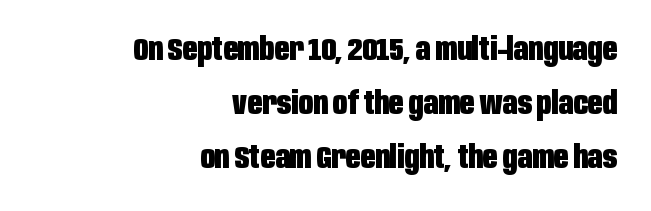
Students, observe: this is what conventionally led text looks like. Short and long lines alike share a common ending point at right. The letters carry no serifs — their stems end cleanly without finishing strokes. You could call the tracking neutral — neither tight nor loose. What weight is shown? A full bold with thick strokes.
